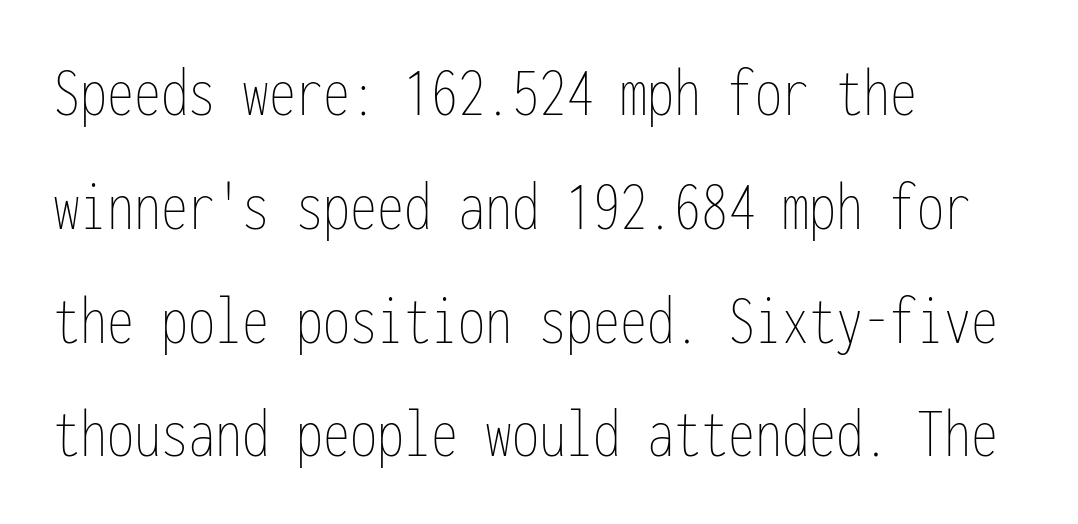
{"italic": "no", "bold": "no", "weight": "thin", "width": "condensed", "stroke_contrast": "low", "x_height": "medium", "monospaced": "yes", "underline": "no", "align": "left", "line_spacing": "normal", "line_spacing_ratio": 1.58, "letter_spacing": "normal", "letter_spacing_em": 0.0, "glyph_px": 72}
